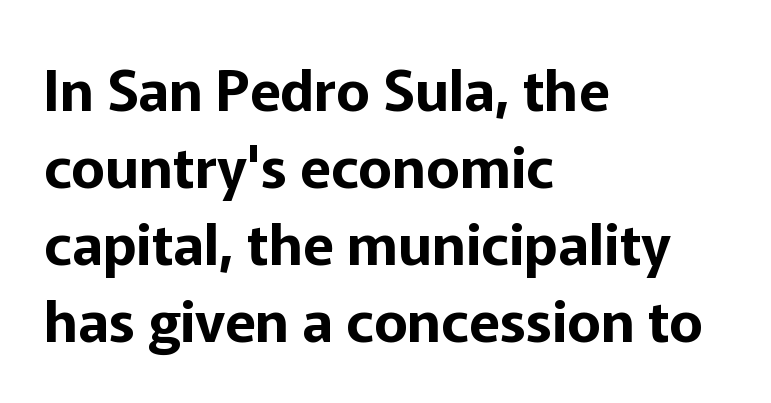
Line starts are locked; line ends wander. Look at the tracking — it's just the regular setting, nothing added. Descenders hang freely into open space. These lines are composed in type without serifs.
